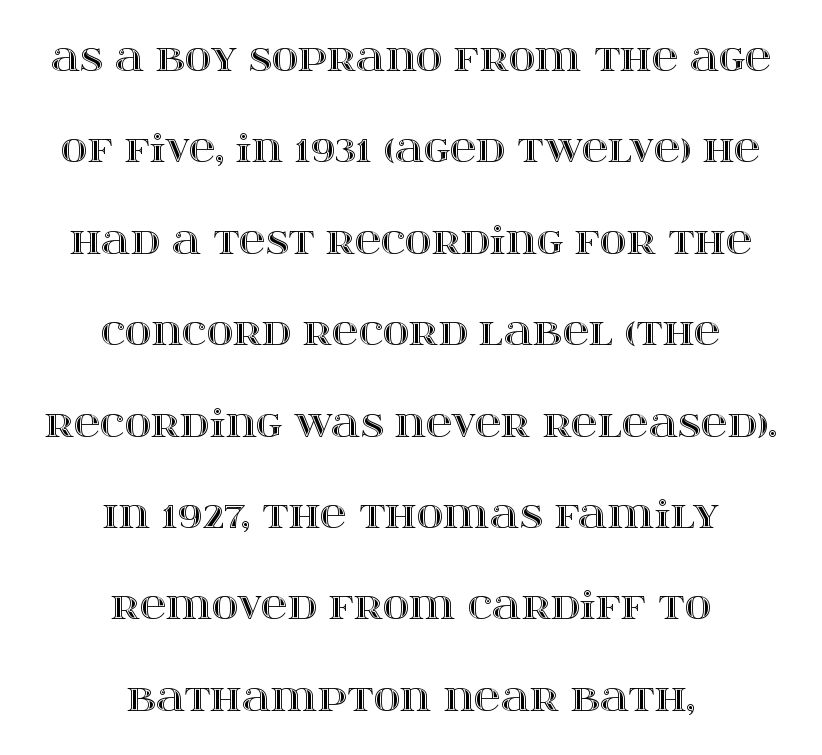
The image shows 37 px wide type, upright; set centered, loose line spacing (2.47x), normal letter spacing, not underlined; a large x-height.
